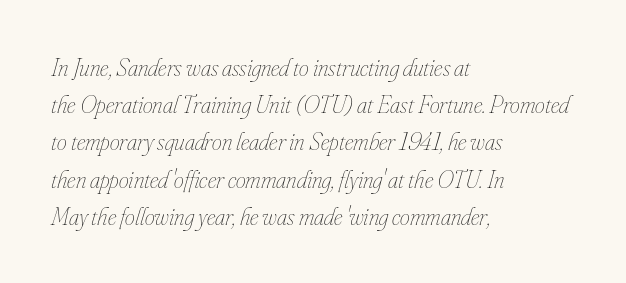
Q: Is the text bold? A: No.
Q: Is the text italic (slanted)? A: Yes, it leans right by about 16 degrees.
Q: Is the text underlined? A: No.
Q: How is the paragraph aligned? A: Left-aligned.
Q: Is the spacing between letters normal or unusually wide? A: Normal.
Q: Is the spacing between lines tight, normal or loose? A: Normal.
